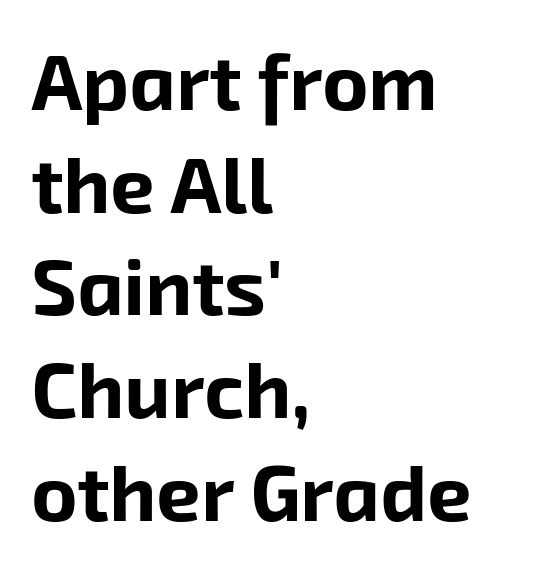
The image shows 79 px bold sans-serif type; set left-aligned, normal line spacing (1.3x), normal letter spacing, not underlined; low stroke contrast and a medium x-height.
